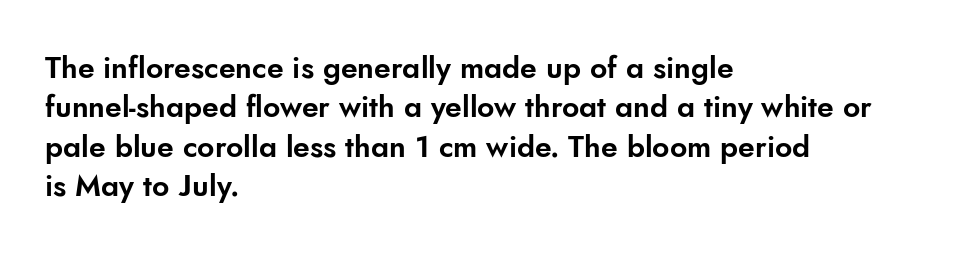
Q: Is the text italic (slanted)? A: No, it is upright.
Q: Is the typeface a serif or a sans-serif typeface? A: Sans-serif.
Q: Is the text underlined? A: No.
Q: How is the paragraph aligned? A: Left-aligned.
Q: Is the spacing between letters normal or unusually wide? A: Normal.
Q: Is the spacing between lines tight, normal or loose? A: Normal.
Q: Width (condensed, normal, or wide)? A: Normal.
Q: Stroke contrast? A: Low.
Q: x-height? A: Small.
Q: Monospaced? A: No.
